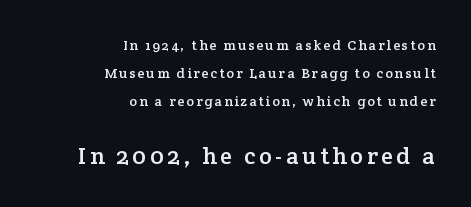
Q: Is the text italic (slanted)? A: No, it is upright.
Q: Is the text underlined? A: No.
Q: How is the paragraph aligned? A: Right-aligned.
Q: Is the spacing between lines tight, normal or loose? A: Loose.
Q: Which block of text is set in a larger size, the first (top) or the second (bottom)? A: The second (bottom) one.
